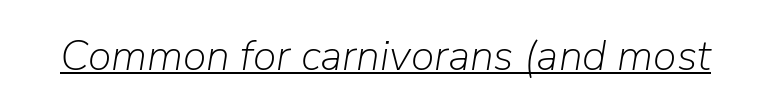
Q: Is the text bold? A: No.
Q: Is the text italic (slanted)? A: Yes, it leans right by about 9 degrees.
Q: Is the text underlined? A: Yes.
Q: Is the spacing between letters normal or unusually wide? A: Normal.
Q: Width (condensed, normal, or wide)? A: Normal.
Q: Stroke contrast? A: Low.
Q: x-height? A: Medium.
Q: Monospaced? A: No.
